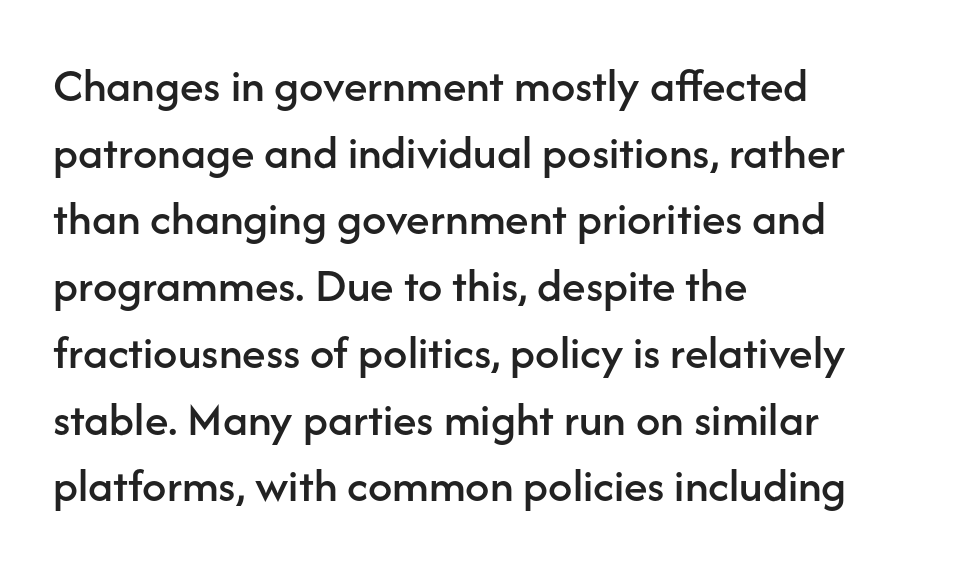
Notice how the passage keeps a crisp vertical edge on the left only. Lines of text with bare space underneath. Here the designer chose a conventional face with non-uniform glyph widths. The horizontal fit of the characters is conventional and even. This is the regular roman posture of the typeface. The characters display no serif detailing; their extremities are plain.
